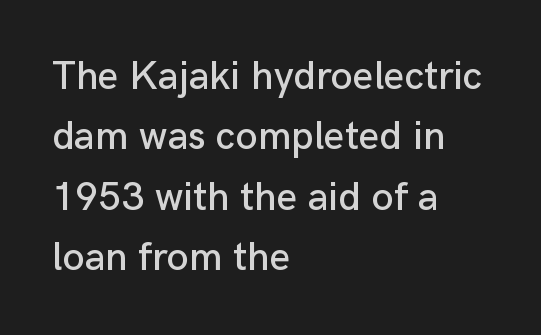
Is the block centered? No — it sits flush against the left margin. Has an underline been added? It has not. Students, observe: this is what conventionally led text looks like. Proportional: the letters do not fall into vertical columns. No italicization has been applied; the sample stays upright.
